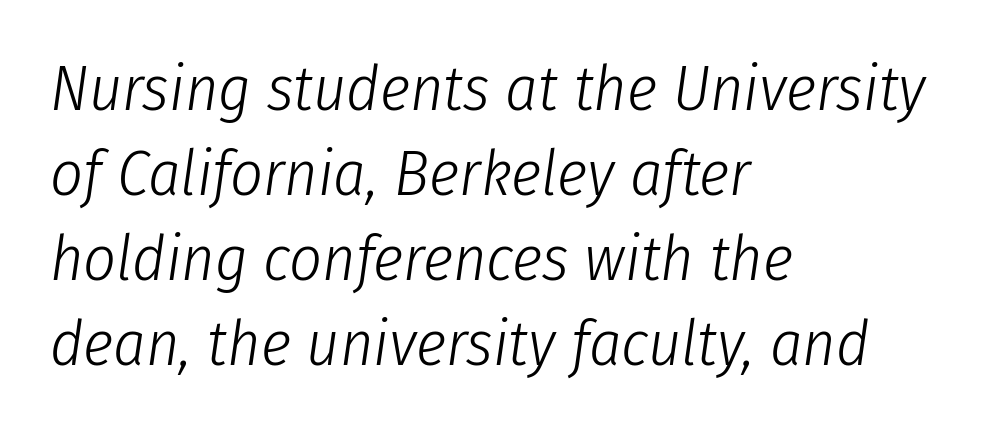
Q: Is the text bold? A: No.
Q: Is the text italic (slanted)? A: Yes, it leans right by about 8 degrees.
Q: Is the text underlined? A: No.
Q: How is the paragraph aligned? A: Left-aligned.
Q: Is the spacing between letters normal or unusually wide? A: Normal.
Q: Is the spacing between lines tight, normal or loose? A: Normal.
Q: Width (condensed, normal, or wide)? A: Condensed.
Q: Stroke contrast? A: Low.
Q: x-height? A: Medium.
Q: Monospaced? A: No.
